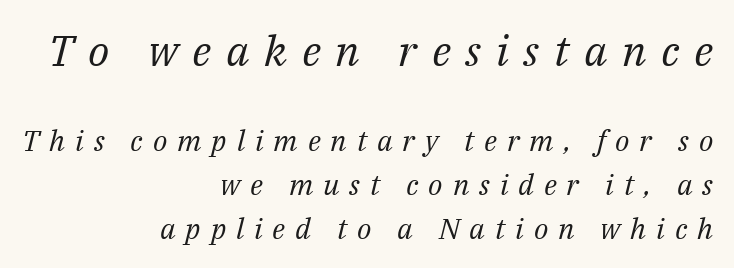
{"serif": "yes", "italic": "yes", "lean": "right", "slant_degrees": 14, "bold": "no", "weight": "regular", "width": "normal", "stroke_contrast": "medium", "x_height": "medium", "monospaced": "no", "underline": "no", "align": "right", "line_spacing": "normal", "line_spacing_ratio": 1.52, "letter_spacing": "wide", "letter_spacing_em": 0.34, "larger_block": "first", "size_ratio": 1.48, "glyph_px": 43}
